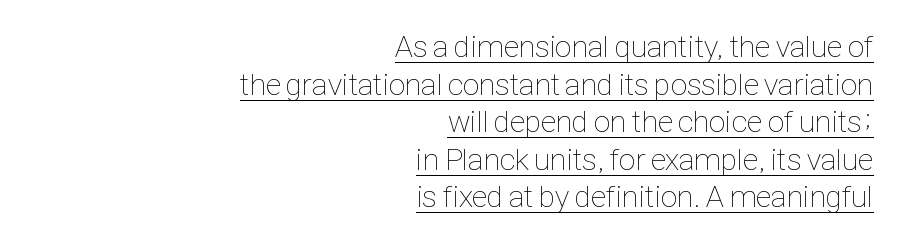
The image shows 31 px thin, condensed type, upright; set right-aligned, line spacing 1.21x, normal letter spacing, underlined; low stroke contrast and a medium x-height.
